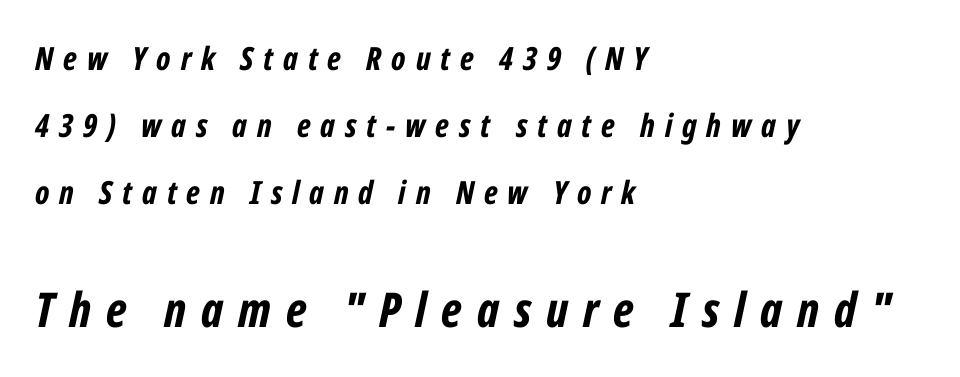
Q: Is the text bold? A: Yes.
Q: Is the text italic (slanted)? A: Yes, it leans right by about 12 degrees.
Q: Is the text underlined? A: No.
Q: How is the paragraph aligned? A: Left-aligned.
Q: Is the spacing between letters normal or unusually wide? A: Unusually wide.
Q: Is the spacing between lines tight, normal or loose? A: Loose.
Q: Which block of text is set in a larger size, the first (top) or the second (bottom)? A: The second (bottom) one.
Q: Width (condensed, normal, or wide)? A: Condensed.
Q: Stroke contrast? A: Low.
Q: x-height? A: Medium.
Q: Monospaced? A: No.
